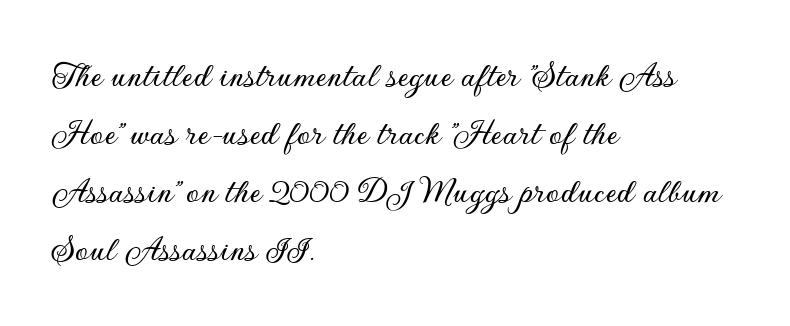
Q: Is the text italic (slanted)? A: Yes.
Q: Is the typeface a serif or a sans-serif typeface? A: Sans-serif.
Q: Is the text underlined? A: No.
Q: How is the paragraph aligned? A: Left-aligned.
Q: Is the spacing between letters normal or unusually wide? A: Normal.
Q: Is the spacing between lines tight, normal or loose? A: Normal.
Q: Width (condensed, normal, or wide)? A: Normal.
Q: Stroke contrast? A: Low.
Q: x-height? A: Small.
Q: Monospaced? A: No.
